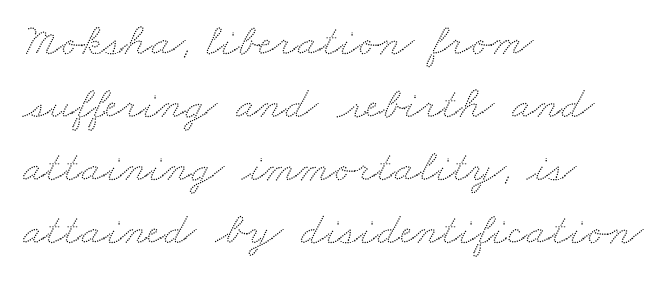
Q: Is the text underlined? A: No.
Q: How is the paragraph aligned? A: Left-aligned.
Q: Is the spacing between letters normal or unusually wide? A: Normal.
Q: Is the spacing between lines tight, normal or loose? A: Normal.
Q: Width (condensed, normal, or wide)? A: Wide.
Q: Stroke contrast? A: Low.
Q: x-height? A: Small.
Q: Monospaced? A: No.
